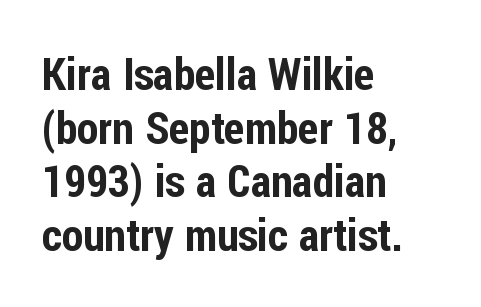
Q: Is the text italic (slanted)? A: No, it is upright.
Q: Is the typeface a serif or a sans-serif typeface? A: Sans-serif.
Q: Is the text underlined? A: No.
Q: How is the paragraph aligned? A: Left-aligned.
Q: Is the spacing between letters normal or unusually wide? A: Normal.
Q: Width (condensed, normal, or wide)? A: Condensed.
Q: Stroke contrast? A: Low.
Q: x-height? A: Medium.
Q: Monospaced? A: No.
